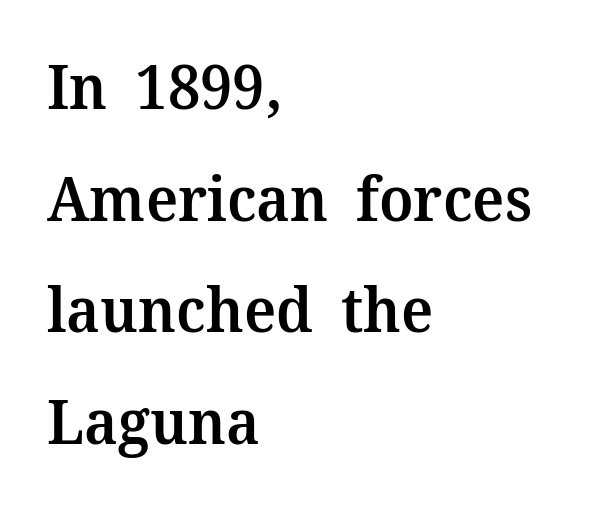
The compositor pushed each line to the left boundary. Every character sits straight up, as roman type does. Think of a printed novel: that variable character pitch is what you see here. The rendering shows small feet on the letterforms — a serif design. Does extra space separate the letters? No, they use regular spacing.
